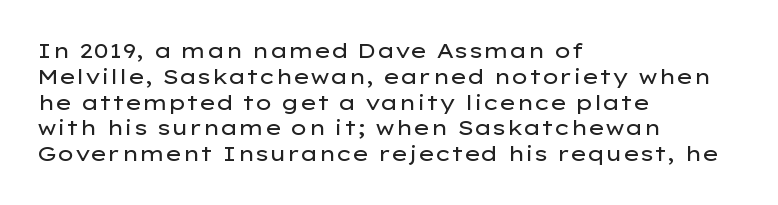
Q: Is the text bold? A: No.
Q: Is the text italic (slanted)? A: No, it is upright.
Q: Is the text underlined? A: No.
Q: How is the paragraph aligned? A: Left-aligned.
Q: Is the spacing between letters normal or unusually wide? A: Normal.
